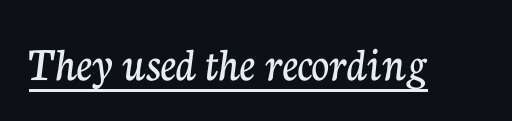
Q: Is the text italic (slanted)? A: Yes.
Q: Is the typeface a serif or a sans-serif typeface? A: Serif.
Q: Is the text underlined? A: Yes.
Q: Is the spacing between letters normal or unusually wide? A: Normal.
Q: Width (condensed, normal, or wide)? A: Normal.
Q: Stroke contrast? A: Low.
Q: x-height? A: Medium.
Q: Monospaced? A: No.
